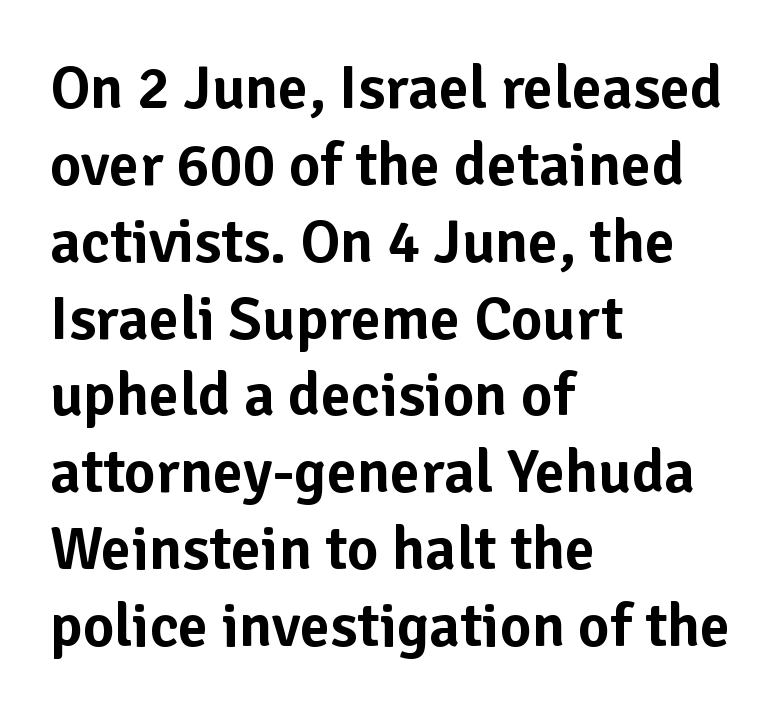
{"serif": "no", "italic": "no", "width": "normal", "stroke_contrast": "low", "x_height": "medium", "monospaced": "no", "underline": "no", "align": "left", "line_spacing": "normal", "line_spacing_ratio": 1.26, "letter_spacing": "normal", "letter_spacing_em": 0.0, "glyph_px": 61}
